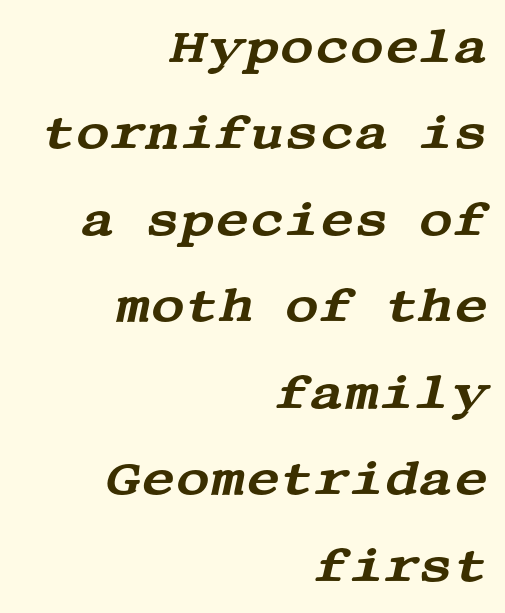
Q: Is the text italic (slanted)? A: Yes, it leans right by about 13 degrees.
Q: Is the typeface a serif or a sans-serif typeface? A: Serif.
Q: Is the text underlined? A: No.
Q: How is the paragraph aligned? A: Right-aligned.
Q: Is the spacing between letters normal or unusually wide? A: Normal.
Q: Width (condensed, normal, or wide)? A: Wide.
Q: Stroke contrast? A: Medium.
Q: x-height? A: Large.
